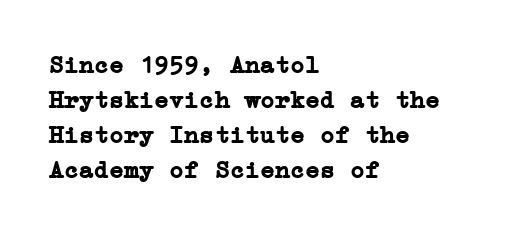
{"italic": "no", "bold": "yes", "underline": "no", "align": "left", "line_spacing": "normal", "line_spacing_ratio": 1.4, "letter_spacing": "normal", "letter_spacing_em": 0.0, "glyph_px": 25}
